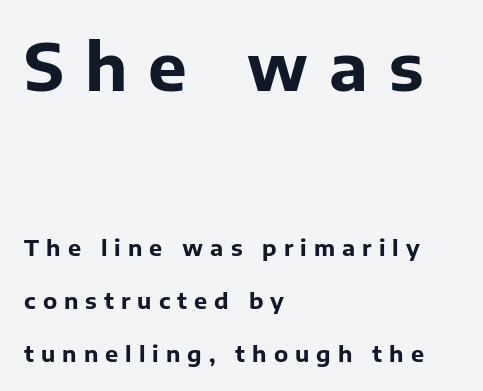
Q: Is the text bold? A: Yes.
Q: Is the text italic (slanted)? A: No, it is upright.
Q: Is the typeface a serif or a sans-serif typeface? A: Sans-serif.
Q: Is the text underlined? A: No.
Q: How is the paragraph aligned? A: Left-aligned.
Q: Is the spacing between letters normal or unusually wide? A: Unusually wide.
Q: Is the spacing between lines tight, normal or loose? A: Loose.
Q: Which block of text is set in a larger size, the first (top) or the second (bottom)? A: The first (top) one.
Q: Width (condensed, normal, or wide)? A: Normal.
Q: Stroke contrast? A: Low.
Q: x-height? A: Medium.
Q: Monospaced? A: No.
